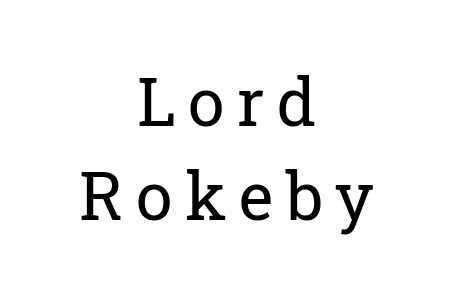
The image shows 66 px regular-weight serif type, upright; set centered, normal line spacing (1.43x), not underlined; low stroke contrast and a medium x-height.
